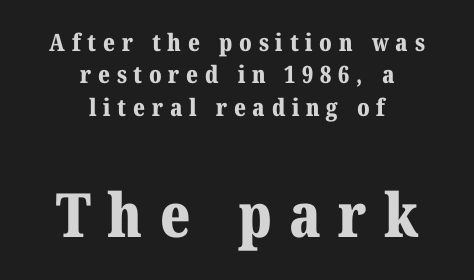
Is there any slant? The stems are plumb. The whitespace from short lines is split evenly between both sides. Leading: standard. Letterform terminals end in serifs throughout the passage. Think of a printed novel: that variable character pitch is what you see here. The tracking jumps out immediately: characters are airy and widely separated.
